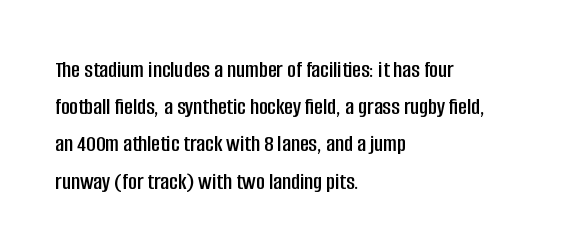
The image shows 24 px text type, upright; set left-aligned, normal line spacing (1.55x), normal letter spacing, not underlined.
